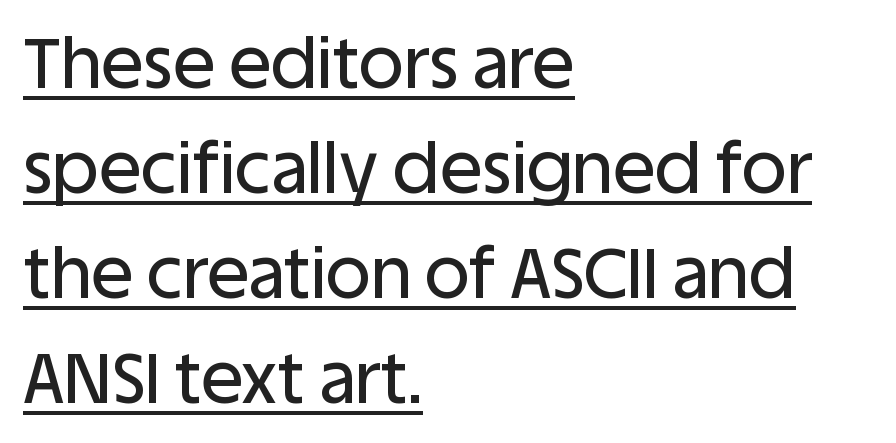
{"serif": "no", "italic": "no", "width": "normal", "stroke_contrast": "low", "x_height": "large", "monospaced": "no", "underline": "yes", "align": "left", "line_spacing": "normal", "line_spacing_ratio": 1.5, "letter_spacing": "normal", "letter_spacing_em": 0.0, "glyph_px": 70}
